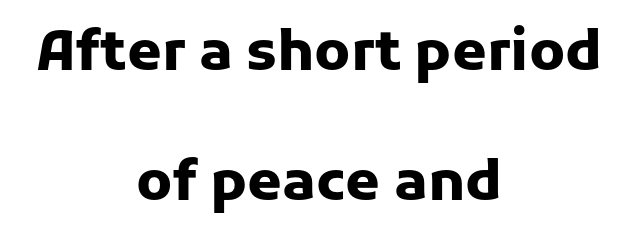
{"serif": "no", "italic": "no", "bold": "yes", "weight": "heavy", "width": "normal", "stroke_contrast": "low", "x_height": "medium", "monospaced": "no", "underline": "no", "align": "center", "line_spacing": "loose", "line_spacing_ratio": 2.32, "letter_spacing": "normal", "letter_spacing_em": 0.0, "glyph_px": 56}
